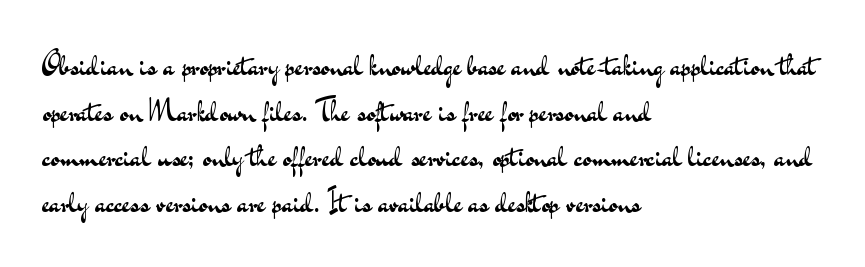
Compared with a centered layout, this one pins lines to the left instead. Compared with typical body copy, the letter spacing here is the same. Is this a fixed-width face? No — the glyphs have proportional, varying widths.
